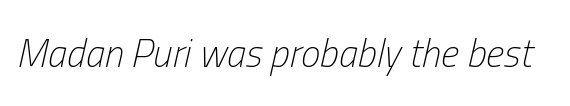
The image shows 39 px light, condensed type, italic (leaning right); set normal letter spacing, not underlined; low stroke contrast and a medium x-height.
